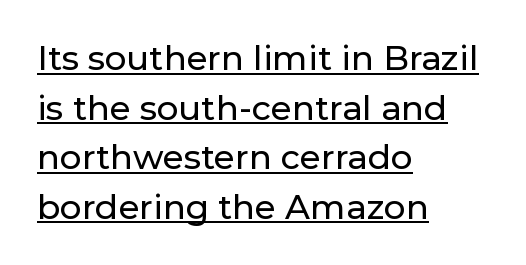
Characters follow at the spacing the type designer built in. Underline: present. How would I describe the line gaps? Plain and ordinary. No feet cap the strokes, marking this as sans-serif type. These lines were composed using upright roman letters.
